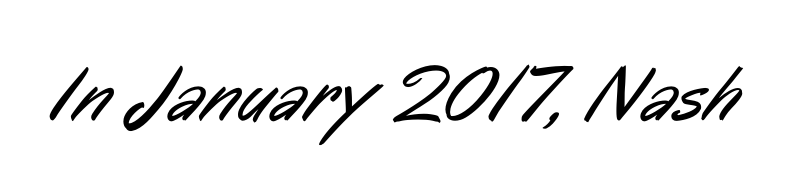
{"serif": "no", "bold": "no", "weight": "regular", "width": "condensed", "stroke_contrast": "low", "x_height": "medium", "monospaced": "no", "underline": "no", "letter_spacing": "normal", "letter_spacing_em": 0.0, "glyph_px": 79}
